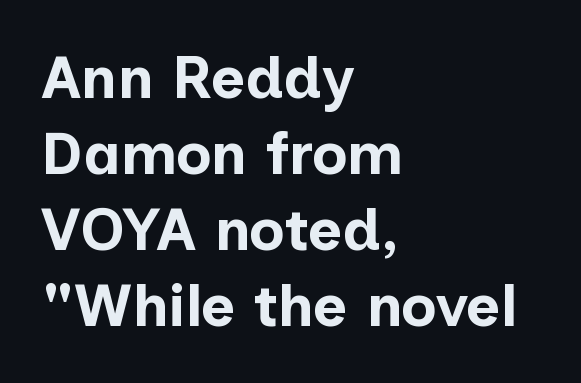
Clear beneath every line of the passage. Posture: upright roman. The gaps between neighbouring characters are ordinary and unremarkable. Regular leading.
